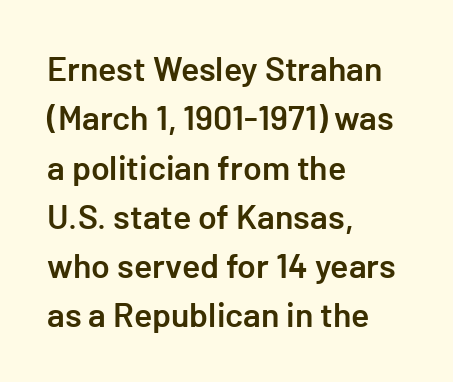
Unlike italic type, these characters show no tilt at all. Emphasis by weight is partial: semibold. The line-height multiplier appears to be the usual default. This rendering features lettering with no underline.
